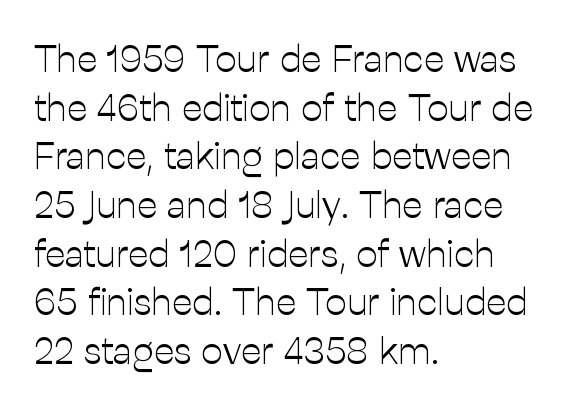
{"serif": "no", "italic": "no", "bold": "no", "weight": "light", "width": "normal", "stroke_contrast": "low", "x_height": "medium", "monospaced": "no", "underline": "no", "align": "left", "line_spacing": "normal", "line_spacing_ratio": 1.28, "letter_spacing": "normal", "letter_spacing_em": 0.0, "glyph_px": 38}
